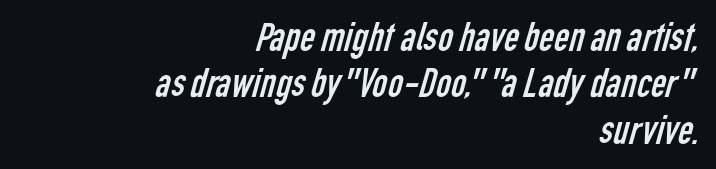
Q: Is the text bold? A: No.
Q: Is the typeface a serif or a sans-serif typeface? A: Sans-serif.
Q: Is the text underlined? A: No.
Q: How is the paragraph aligned? A: Right-aligned.
Q: Is the spacing between letters normal or unusually wide? A: Normal.
Q: Is the spacing between lines tight, normal or loose? A: Tight.
Q: Width (condensed, normal, or wide)? A: Condensed.
Q: Stroke contrast? A: Low.
Q: x-height? A: Medium.
Q: Monospaced? A: No.
